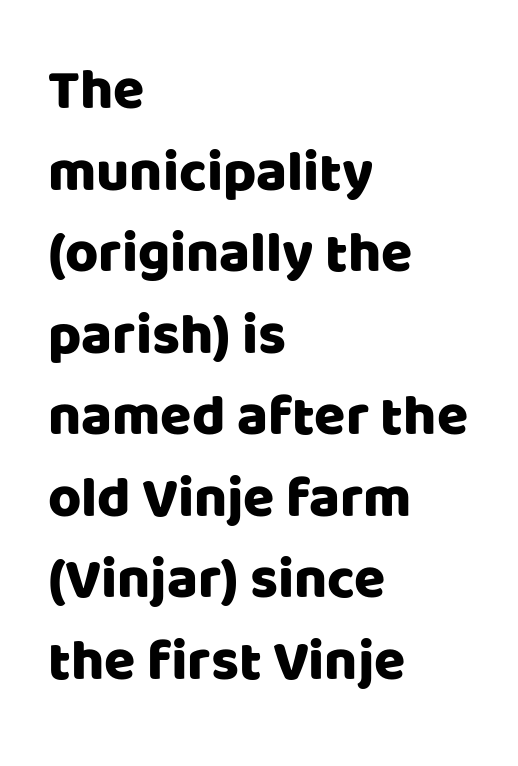
{"serif": "no", "italic": "no", "width": "normal", "stroke_contrast": "low", "x_height": "large", "monospaced": "no", "underline": "no", "align": "left", "line_spacing": "normal", "line_spacing_ratio": 1.43, "letter_spacing": "normal", "letter_spacing_em": 0.0, "glyph_px": 57}
